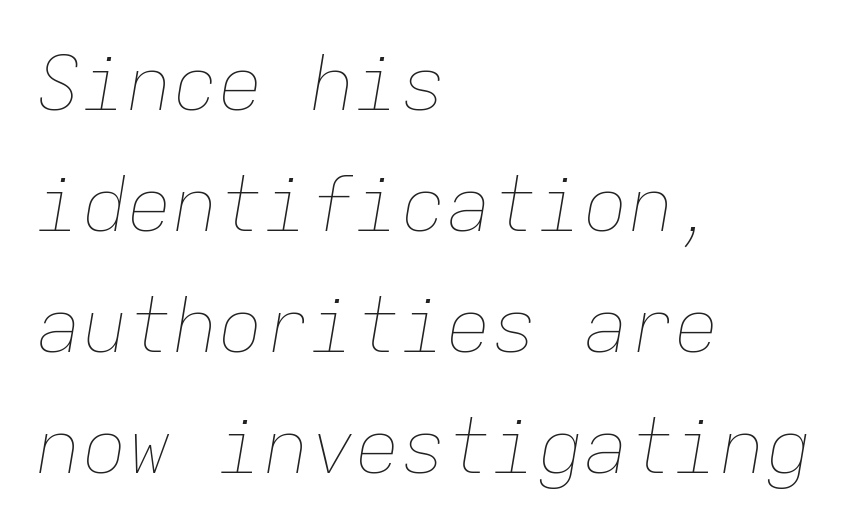
The image shows 76 px thin type, italic (leaning right), monospaced; set left-aligned, normal line spacing (1.59x), normal letter spacing, not underlined; low stroke contrast and a medium x-height.
